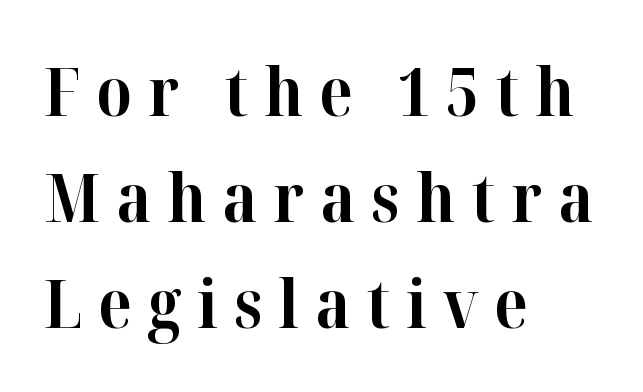
Clear beneath every line of the passage. Think of a printed novel: that variable character pitch is what you see here. The tracking reads as deliberately expanded to a designer's eye. Left-aligned paragraph, ragged on the right.
